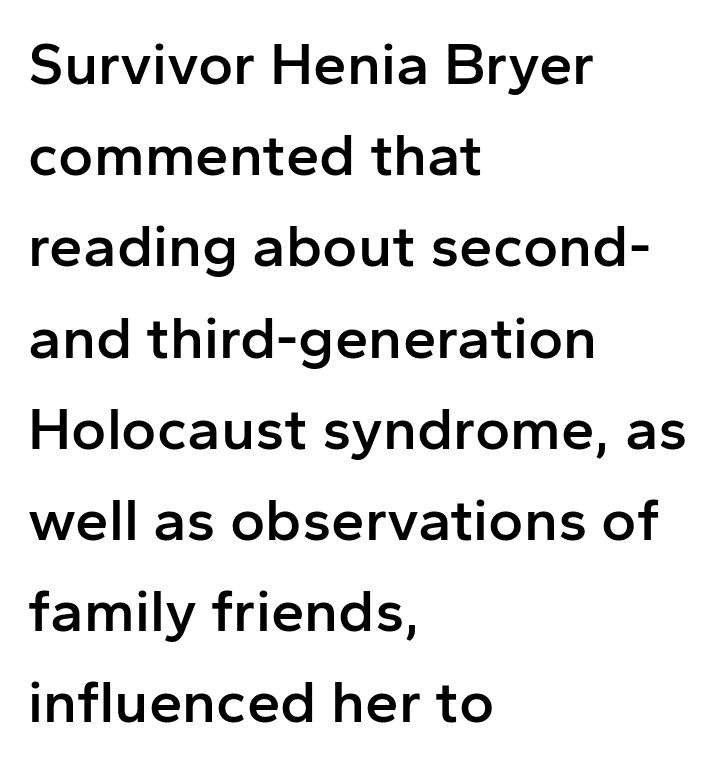
Q: Is the text bold? A: Semi-bold.
Q: Is the text italic (slanted)? A: No, it is upright.
Q: Is the typeface a serif or a sans-serif typeface? A: Sans-serif.
Q: Is the text underlined? A: No.
Q: How is the paragraph aligned? A: Left-aligned.
Q: Is the spacing between letters normal or unusually wide? A: Normal.
Q: Is the spacing between lines tight, normal or loose? A: Normal.
Q: Width (condensed, normal, or wide)? A: Normal.
Q: Stroke contrast? A: Low.
Q: x-height? A: Medium.
Q: Monospaced? A: No.
